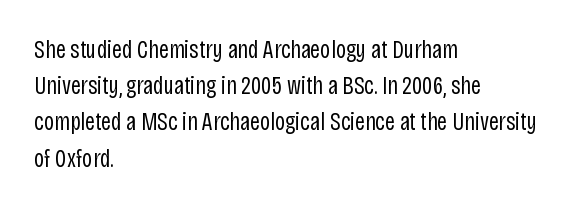
The cut favours lightness, reaching ordinary text weight at its darkest. Left-aligned paragraph, ragged on the right. There is no visible air inserted between adjacent glyphs. Has an underline been added? It has not. Upright lettering throughout. Leading matches the norm, producing a regular column.
